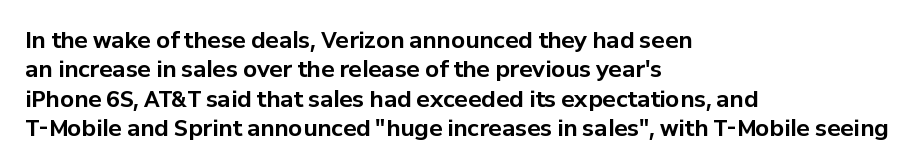
{"italic": "no", "bold": "yes", "underline": "no", "align": "left", "line_spacing": "normal", "line_spacing_ratio": 1.33, "letter_spacing": "normal", "letter_spacing_em": 0.0, "glyph_px": 22}
